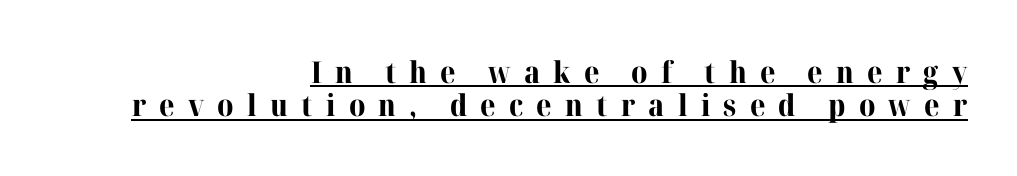
The image shows 30 px bold serif type, upright; set right-aligned, tight line spacing (1.11x), unusually wide letter spacing (+0.44 em), underlined; high stroke contrast and a medium x-height.
